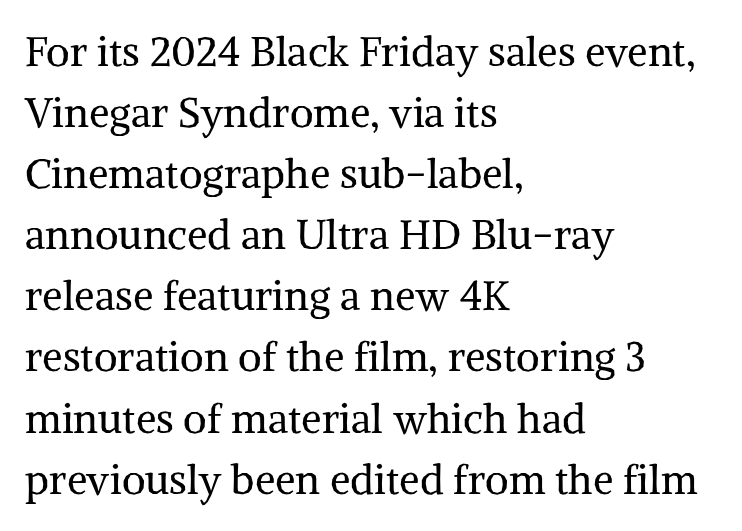
Q: Is the text bold? A: No.
Q: Is the text italic (slanted)? A: No, it is upright.
Q: Is the typeface a serif or a sans-serif typeface? A: Serif.
Q: Is the text underlined? A: No.
Q: How is the paragraph aligned? A: Left-aligned.
Q: Is the spacing between letters normal or unusually wide? A: Normal.
Q: Is the spacing between lines tight, normal or loose? A: Normal.
Q: Width (condensed, normal, or wide)? A: Normal.
Q: Stroke contrast? A: Medium.
Q: x-height? A: Medium.
Q: Monospaced? A: No.
